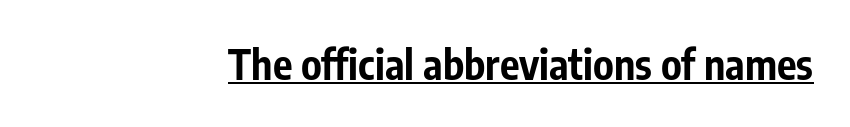
Q: Is the text bold? A: Yes.
Q: Is the text italic (slanted)? A: No, it is upright.
Q: Is the typeface a serif or a sans-serif typeface? A: Sans-serif.
Q: Is the text underlined? A: Yes.
Q: Is the spacing between letters normal or unusually wide? A: Normal.
Q: Width (condensed, normal, or wide)? A: Condensed.
Q: Stroke contrast? A: Low.
Q: x-height? A: Medium.
Q: Monospaced? A: No.
